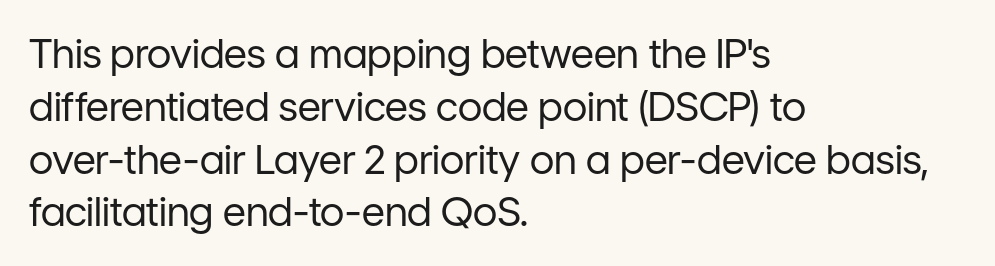
The image shows 40 px regular-weight sans-serif type, upright; set left-aligned, normal line spacing (1.32x), normal letter spacing, not underlined; low stroke contrast and a medium x-height.
